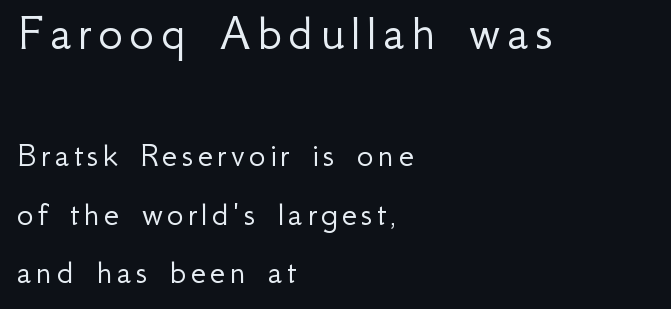
The image shows 52 px light sans-serif type, upright; set left-aligned, normal line spacing (1.67x), not underlined; the first (top) block is 1.49x larger; low stroke contrast and a small x-height.
